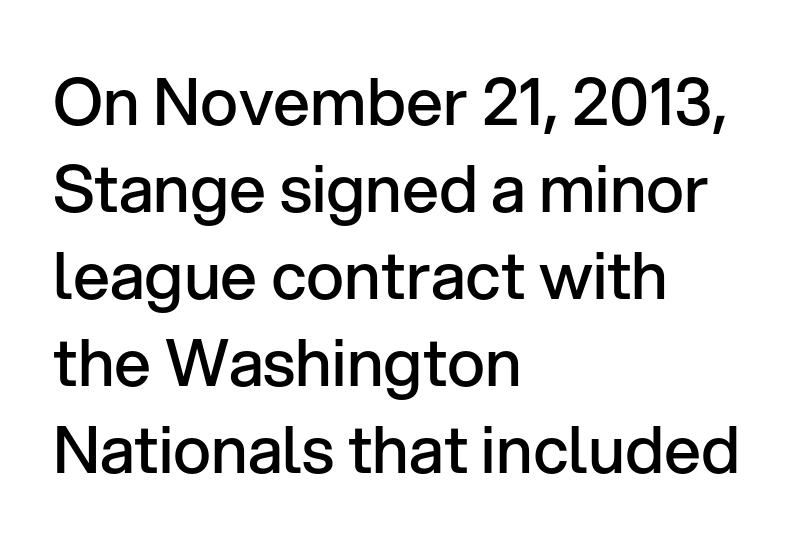
Note the varied advance widths — an 'i' is clearly narrower than an 'm'. The lines are quadded left. A clean baseline with only descenders dipping below it. What stands out about the letter spacing? Nothing — it is the standard amount. It's the straight-up-and-down kind of type.
